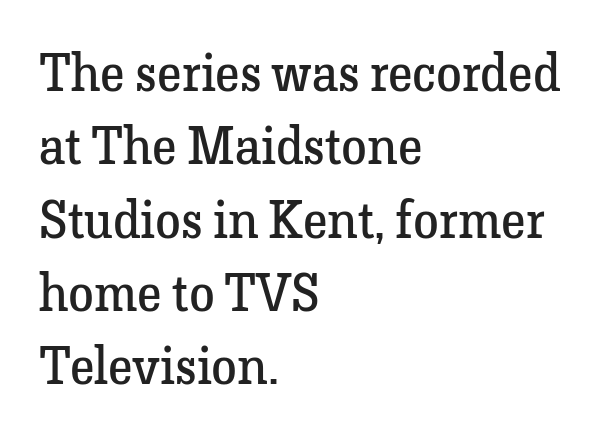
{"serif": "yes", "italic": "no", "bold": "no", "weight": "regular", "width": "normal", "stroke_contrast": "low", "x_height": "medium", "monospaced": "no", "underline": "no", "align": "left", "line_spacing": "normal", "line_spacing_ratio": 1.41, "letter_spacing": "normal", "letter_spacing_em": 0.0, "glyph_px": 52}
